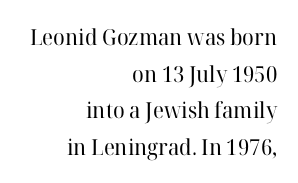
The image shows 22 px text type, upright; set right-aligned, normal line spacing (1.66x), normal letter spacing, not underlined.
